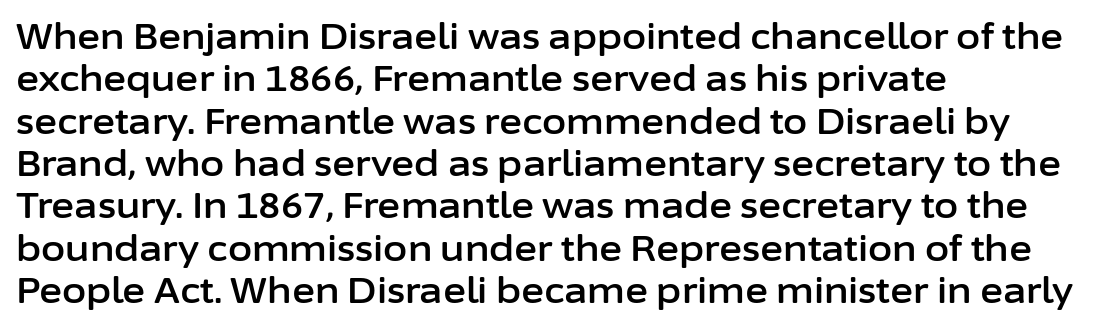
The image shows 35 px sans-serif type, upright; set left-aligned, line spacing 1.21x, normal letter spacing, not underlined; low stroke contrast and a medium x-height.
